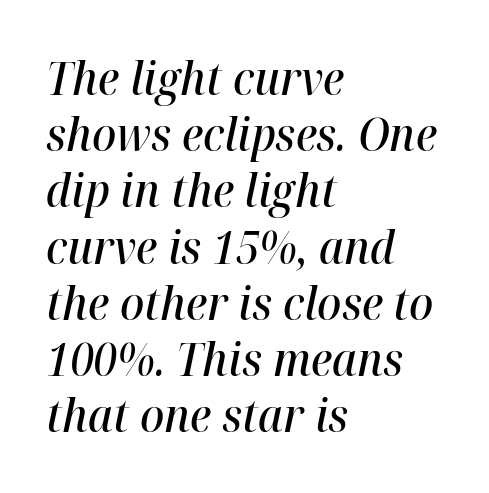
Q: Is the text bold? A: Semi-bold.
Q: Is the text italic (slanted)? A: Yes, it leans right by about 12 degrees.
Q: Is the text underlined? A: No.
Q: How is the paragraph aligned? A: Left-aligned.
Q: Is the spacing between letters normal or unusually wide? A: Normal.
Q: Is the spacing between lines tight, normal or loose? A: Normal.
Q: Width (condensed, normal, or wide)? A: Normal.
Q: Stroke contrast? A: High.
Q: x-height? A: Medium.
Q: Monospaced? A: No.
